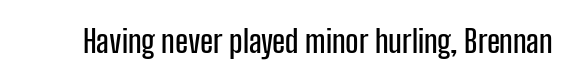
The image shows 31 px condensed sans-serif type, upright; set normal letter spacing, not underlined; low stroke contrast and a medium x-height.
